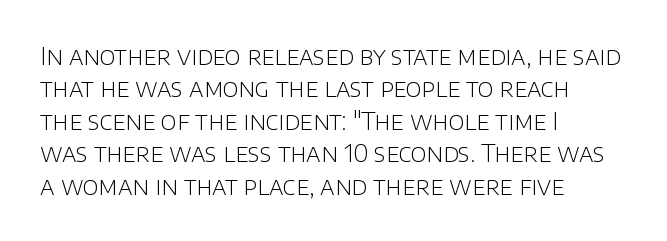
The typesetter chose a ragged-right arrangement here. In terms of letterspacing, this is plain default setting. Descenders hang freely into open space. A typesetter would call this leading conventional body-copy spacing. Stems and bowls with no extra thickness — not bold.
